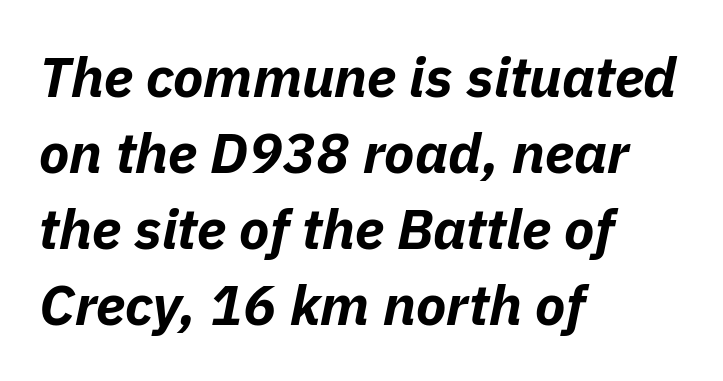
Compared with typical body copy, the letter spacing here is the same. This sample has the flowing, uneven cadence of proportional lettering. Set as a true bold cut, around the 700 mark. Compared with ordinary roman type, these characters are visibly tilted.
